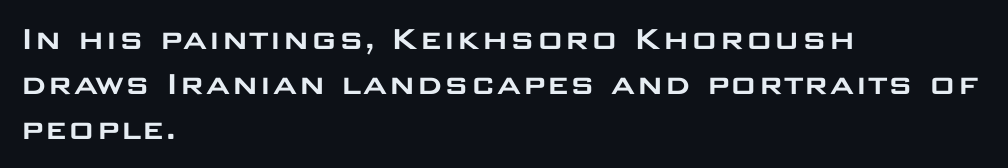
The image shows 37 px wide sans-serif type, upright; set left-aligned, line spacing 1.21x, normal letter spacing, not underlined; low stroke contrast and a large x-height.
